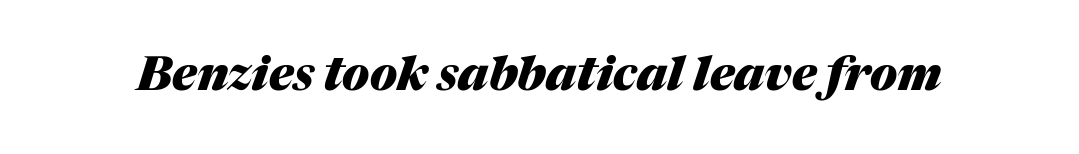
Descender tails drop into unmarked territory. Every letter is thick-stroked: bold, no question. Short note: letters normally spaced. The letters advance in unequal steps, a hallmark of proportional type. The axis of the letterforms is tilted away from vertical.
